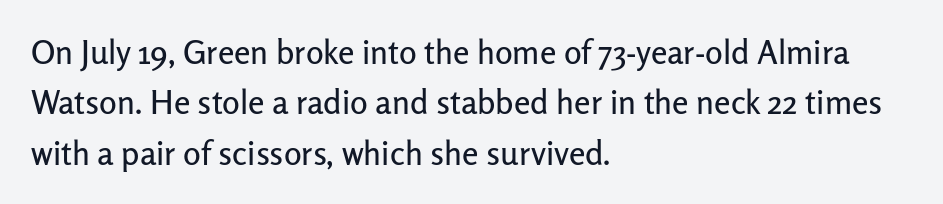
The image shows 33 px sans-serif type, upright; set left-aligned, normal line spacing (1.53x), normal letter spacing, not underlined; low stroke contrast and a medium x-height.
